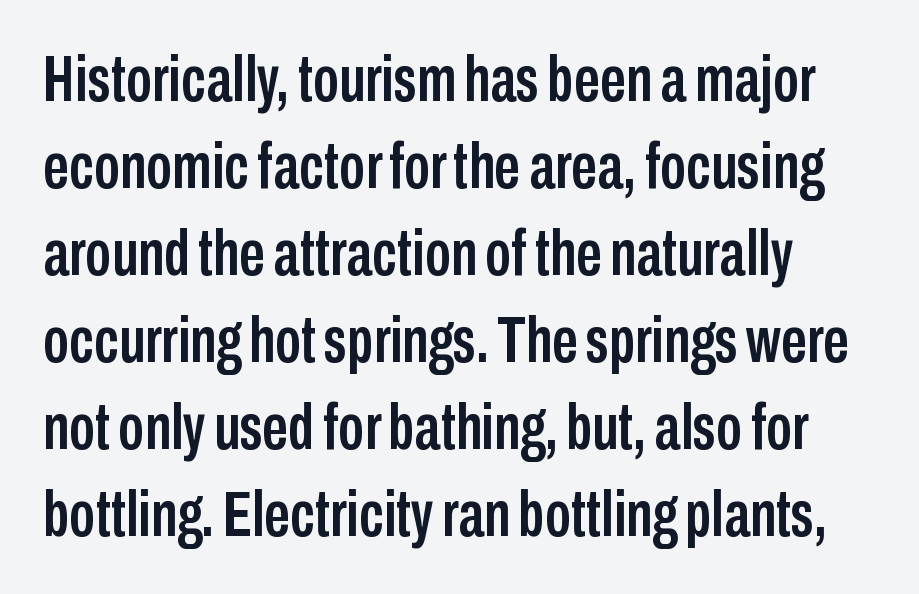
The image shows 65 px condensed sans-serif type, upright; set normal line spacing (1.34x), normal letter spacing, not underlined; low stroke contrast and a medium x-height.
